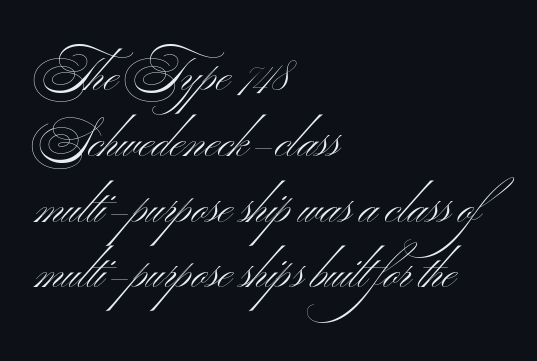
{"serif": "no", "bold": "no", "weight": "light", "width": "wide", "stroke_contrast": "medium", "x_height": "small", "monospaced": "no", "underline": "no", "align": "left", "line_spacing": "normal", "line_spacing_ratio": 1.4, "letter_spacing": "normal", "letter_spacing_em": 0.0, "glyph_px": 47}
